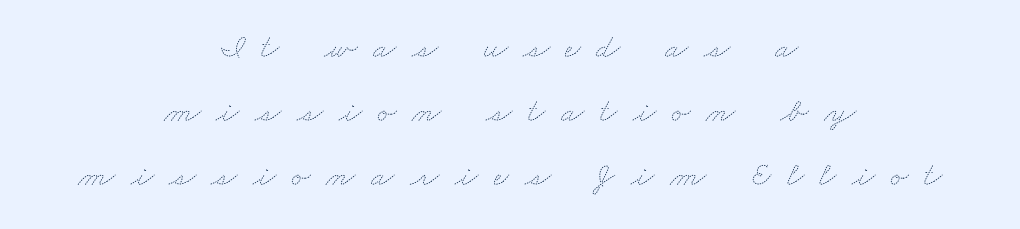
The letters advance in unequal steps, a hallmark of proportional type. The rag falls on both sides of this text block equally. Caption: expanded tracking, letters set apart. Descenders hang freely into open space. The characters are drawn with everyday or finer stroke widths.
